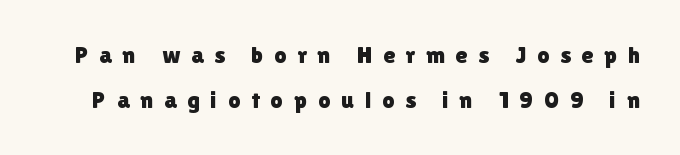
{"italic": "no", "underline": "no", "line_spacing_ratio": 1.89, "letter_spacing": "wide", "letter_spacing_em": 0.45, "glyph_px": 24}
